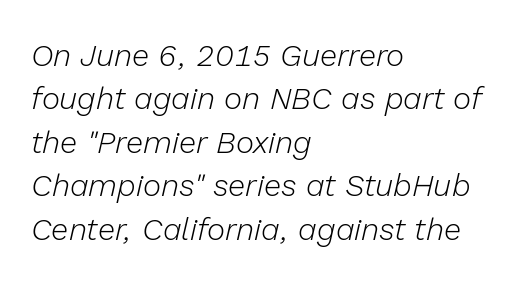
The image shows 31 px light type, italic (leaning right); set left-aligned, normal line spacing (1.4x), normal letter spacing, not underlined; low stroke contrast and a medium x-height.
